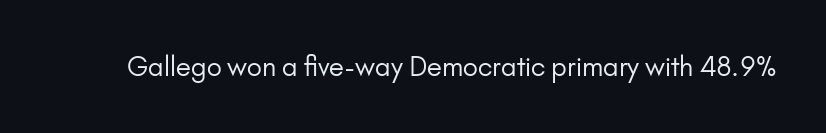
A roman cut, with each character standing at attention. Decoration check: the copy has no underline. The gaps between neighbouring characters are ordinary and unremarkable. Bold? No — there's no thickening of the strokes.
